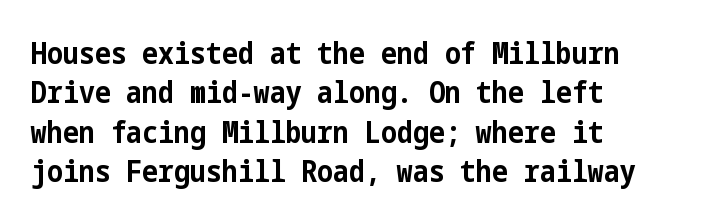
Q: Is the text bold? A: Yes.
Q: Is the text italic (slanted)? A: No, it is upright.
Q: Is the typeface a serif or a sans-serif typeface? A: Sans-serif.
Q: Is the text underlined? A: No.
Q: How is the paragraph aligned? A: Left-aligned.
Q: Is the spacing between letters normal or unusually wide? A: Normal.
Q: Is the spacing between lines tight, normal or loose? A: Normal.
Q: Width (condensed, normal, or wide)? A: Condensed.
Q: Stroke contrast? A: Low.
Q: x-height? A: Medium.
